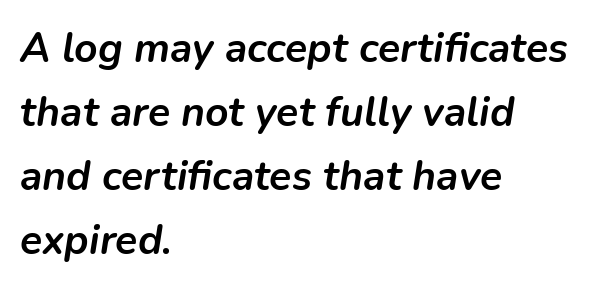
The image shows 41 px semibold type, italic (leaning right); set left-aligned, normal line spacing (1.56x), normal letter spacing, not underlined; low stroke contrast and a medium x-height.
